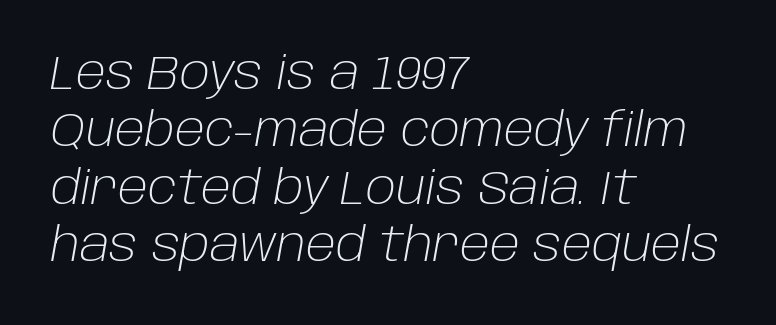
Q: Is the text bold? A: No.
Q: Is the text italic (slanted)? A: Yes, it leans right by about 10 degrees.
Q: Is the text underlined? A: No.
Q: How is the paragraph aligned? A: Left-aligned.
Q: Is the spacing between letters normal or unusually wide? A: Normal.
Q: Width (condensed, normal, or wide)? A: Normal.
Q: Stroke contrast? A: Low.
Q: x-height? A: Large.
Q: Monospaced? A: No.
